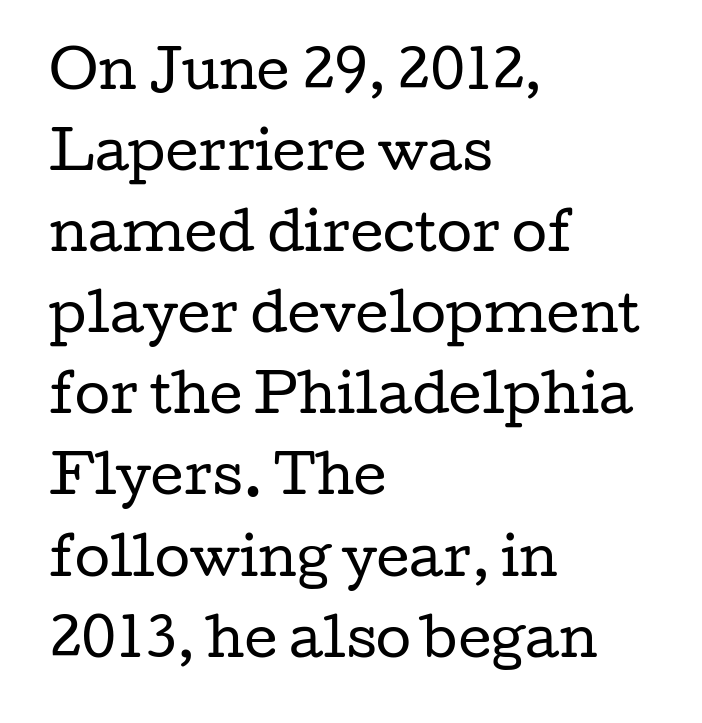
The image shows 51 px regular-weight, wide serif type, upright; set left-aligned, normal line spacing (1.59x), normal letter spacing, not underlined; low stroke contrast and a medium x-height.
